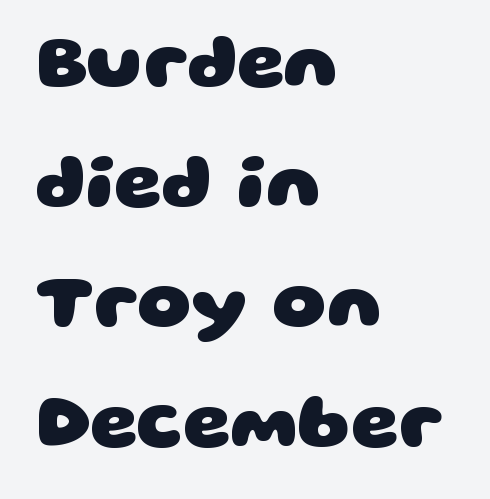
Emphasis by weight is at full strength: bold. The passage shown stacks its lines at a standard gap. Line starts are locked; line ends wander. Only glyphs here, with clear space below each row.
